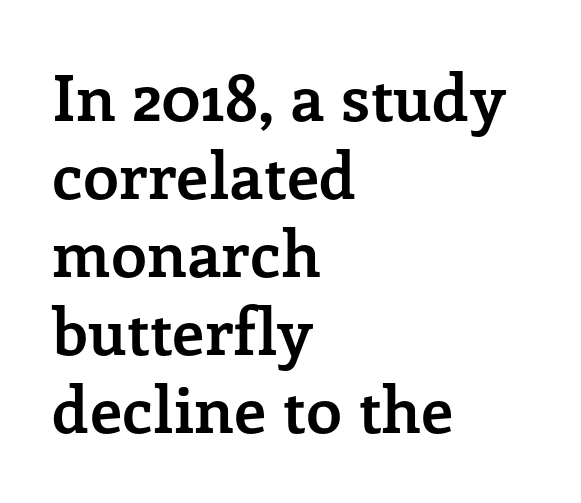
{"serif": "yes", "italic": "no", "bold": "yes", "weight": "semibold", "width": "normal", "stroke_contrast": "low", "x_height": "medium", "monospaced": "no", "underline": "no", "align": "left", "line_spacing_ratio": 1.22, "letter_spacing": "normal", "letter_spacing_em": 0.0, "glyph_px": 64}
